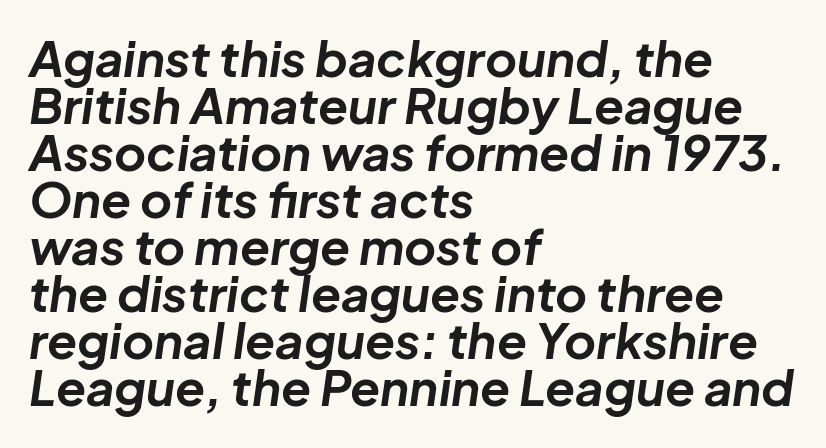
{"italic": "yes", "lean": "right", "slant_degrees": 8, "bold": "yes", "weight": "bold", "width": "normal", "stroke_contrast": "low", "x_height": "medium", "monospaced": "no", "underline": "no", "align": "left", "line_spacing": "tight", "line_spacing_ratio": 0.96, "letter_spacing": "normal", "letter_spacing_em": 0.0, "glyph_px": 49}
